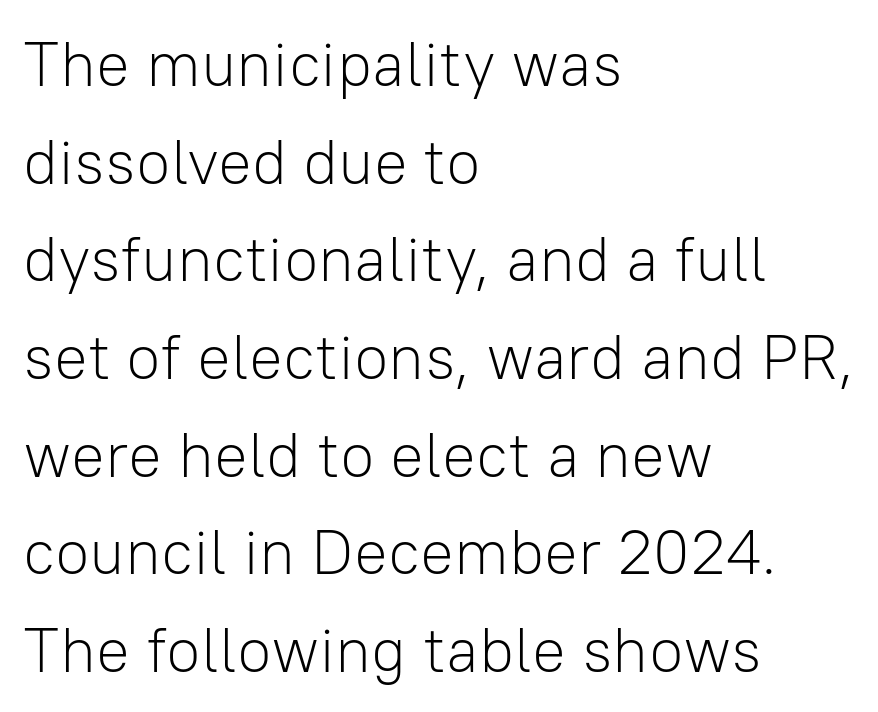
{"serif": "no", "italic": "no", "bold": "no", "weight": "light", "width": "normal", "stroke_contrast": "low", "x_height": "medium", "monospaced": "no", "underline": "no", "align": "left", "line_spacing": "normal", "line_spacing_ratio": 1.55, "letter_spacing": "normal", "letter_spacing_em": 0.0, "glyph_px": 63}
